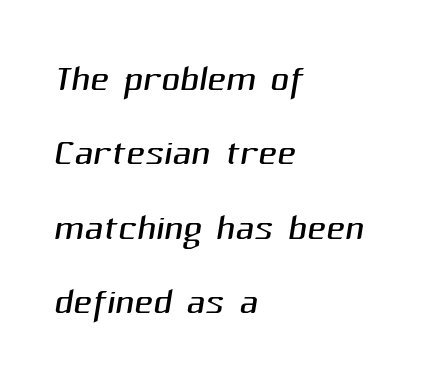
The image shows 52 px light sans-serif type; set left-aligned, normal line spacing (1.43x), normal letter spacing, not underlined; medium stroke contrast and a medium x-height.
